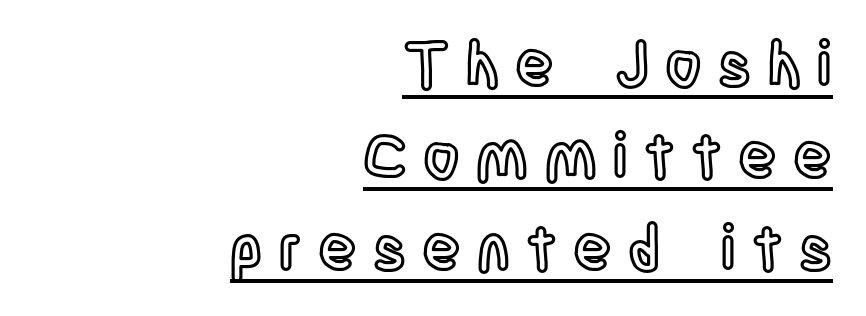
Q: Is the text italic (slanted)? A: No, it is upright.
Q: Is the text underlined? A: Yes.
Q: How is the paragraph aligned? A: Right-aligned.
Q: Is the spacing between letters normal or unusually wide? A: Unusually wide.
Q: Is the spacing between lines tight, normal or loose? A: Normal.
Q: Width (condensed, normal, or wide)? A: Condensed.
Q: x-height? A: Large.
Q: Monospaced? A: No.
